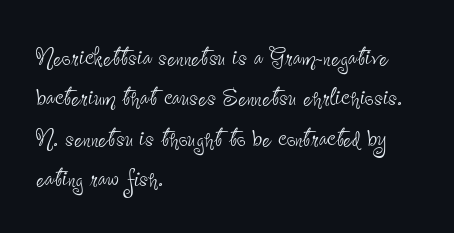
{"serif": "no", "bold": "no", "weight": "thin", "width": "condensed", "stroke_contrast": "low", "x_height": "small", "monospaced": "no", "underline": "no", "align": "left", "line_spacing": "normal", "line_spacing_ratio": 1.3, "letter_spacing": "normal", "letter_spacing_em": 0.0, "glyph_px": 31}
